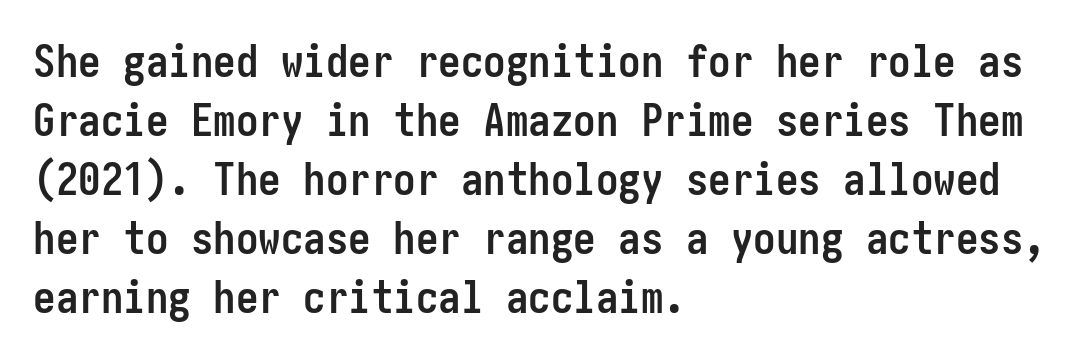
Check under the words: just untouched page. I'd call this a sans setting — the letters go barefoot. Glyph-to-glyph distance matches everyday printed text. Students, observe: this is what conventionally led text looks like. Each line starts at the same left margin while the right side varies.
